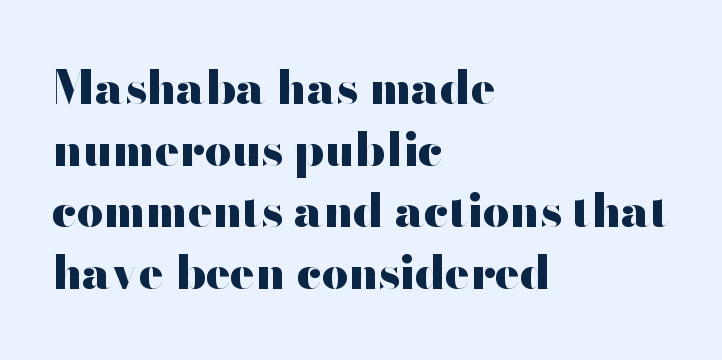
{"serif": "no", "italic": "no", "bold": "yes", "weight": "heavy", "width": "wide", "stroke_contrast": "high", "x_height": "small", "monospaced": "no", "underline": "no", "align": "left", "line_spacing": "normal", "line_spacing_ratio": 1.34, "letter_spacing": "normal", "letter_spacing_em": 0.0, "glyph_px": 46}
